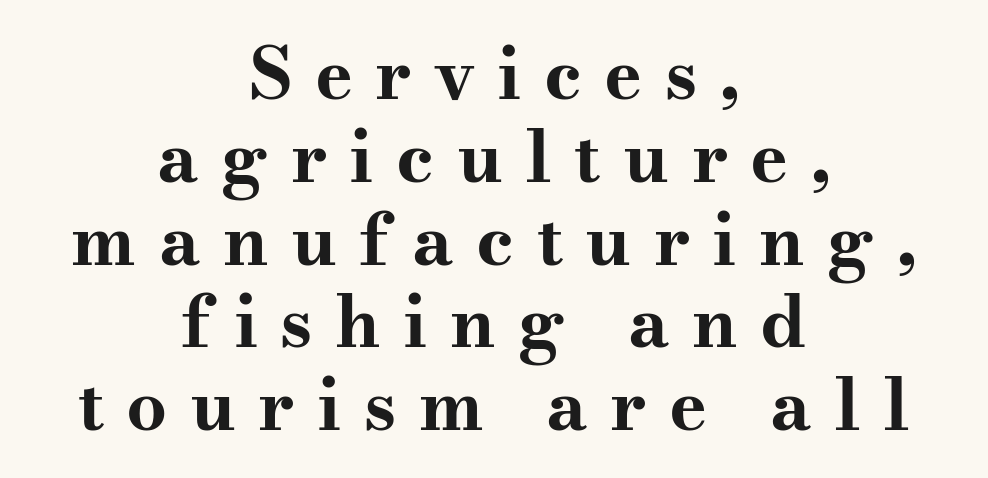
{"serif": "yes", "italic": "no", "bold": "yes", "weight": "bold", "width": "wide", "stroke_contrast": "medium", "x_height": "small", "monospaced": "no", "underline": "no", "align": "center", "line_spacing": "tight", "line_spacing_ratio": 1.15, "letter_spacing": "wide", "letter_spacing_em": 0.31, "glyph_px": 72}
